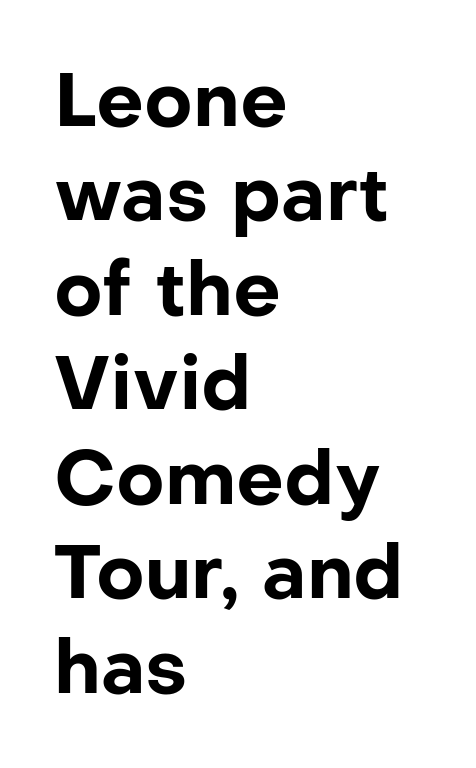
Q: Is the text bold? A: Yes.
Q: Is the text italic (slanted)? A: No, it is upright.
Q: Is the typeface a serif or a sans-serif typeface? A: Sans-serif.
Q: Is the text underlined? A: No.
Q: How is the paragraph aligned? A: Left-aligned.
Q: Is the spacing between letters normal or unusually wide? A: Normal.
Q: Is the spacing between lines tight, normal or loose? A: Normal.
Q: Width (condensed, normal, or wide)? A: Normal.
Q: Stroke contrast? A: Low.
Q: x-height? A: Medium.
Q: Monospaced? A: No.
